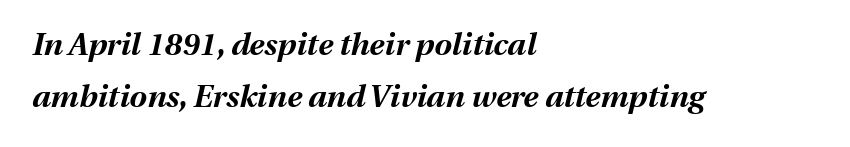
The whole block is typeset with a tilt. The strokes are fattened all the way to bold. If you measured baseline to baseline, you'd find a middling distance. Casual observation: everything's shoved over to the left.
